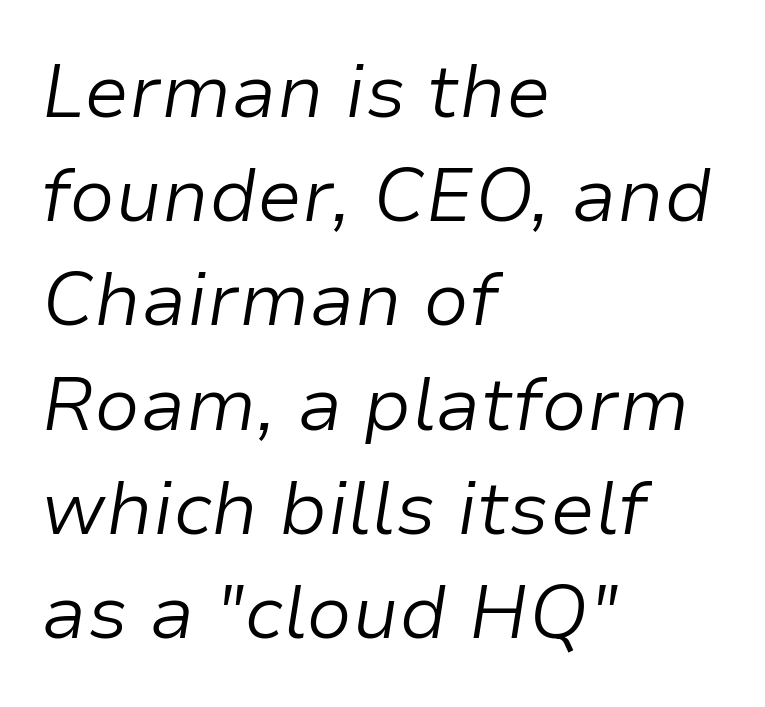
{"italic": "yes", "lean": "right", "slant_degrees": 9, "bold": "no", "weight": "light", "width": "normal", "stroke_contrast": "low", "x_height": "medium", "monospaced": "no", "underline": "no", "align": "left", "line_spacing": "normal", "line_spacing_ratio": 1.39, "letter_spacing": "normal", "letter_spacing_em": 0.0, "glyph_px": 75}
